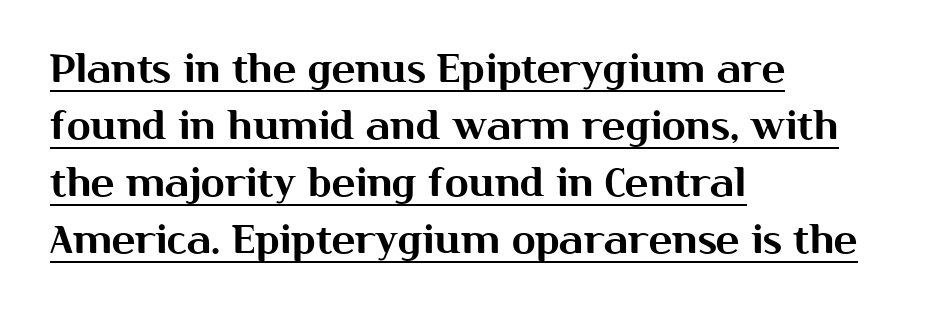
Q: Is the text italic (slanted)? A: No, it is upright.
Q: Is the typeface a serif or a sans-serif typeface? A: Sans-serif.
Q: Is the text underlined? A: Yes.
Q: How is the paragraph aligned? A: Left-aligned.
Q: Is the spacing between letters normal or unusually wide? A: Normal.
Q: Is the spacing between lines tight, normal or loose? A: Normal.
Q: Width (condensed, normal, or wide)? A: Normal.
Q: Stroke contrast? A: Medium.
Q: x-height? A: Medium.
Q: Monospaced? A: No.
